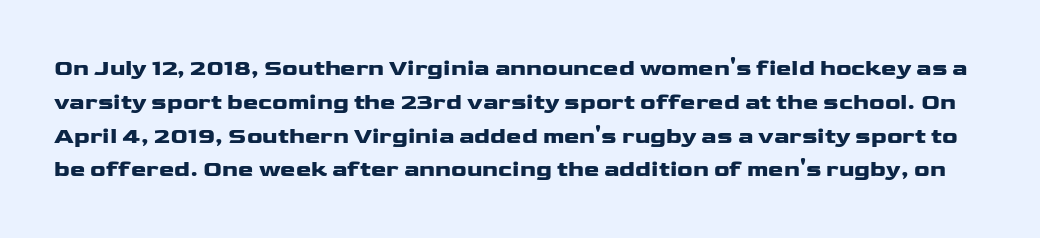
The image shows 23 px bold type, upright; set normal line spacing (1.47x), normal letter spacing, not underlined.
